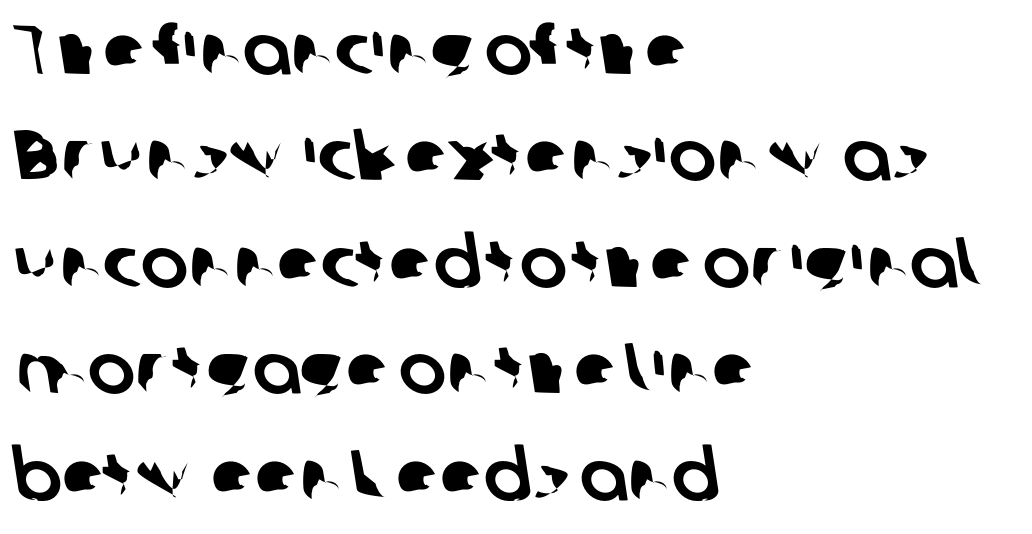
Q: Is the typeface a serif or a sans-serif typeface? A: Sans-serif.
Q: Is the text underlined? A: No.
Q: How is the paragraph aligned? A: Left-aligned.
Q: Is the spacing between letters normal or unusually wide? A: Normal.
Q: Is the spacing between lines tight, normal or loose? A: Normal.
Q: Width (condensed, normal, or wide)? A: Normal.
Q: Stroke contrast? A: Low.
Q: x-height? A: Medium.
Q: Monospaced? A: No.
